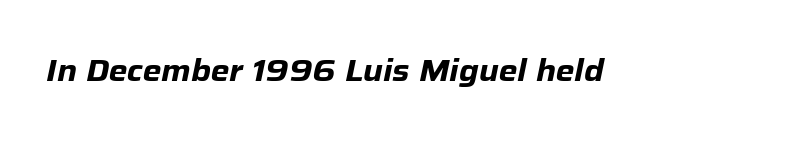
Q: Is the text bold? A: Yes.
Q: Is the text italic (slanted)? A: Yes, it leans right by about 12 degrees.
Q: Is the text underlined? A: No.
Q: Is the spacing between letters normal or unusually wide? A: Normal.
Q: Width (condensed, normal, or wide)? A: Normal.
Q: Stroke contrast? A: Low.
Q: x-height? A: Medium.
Q: Monospaced? A: No.
